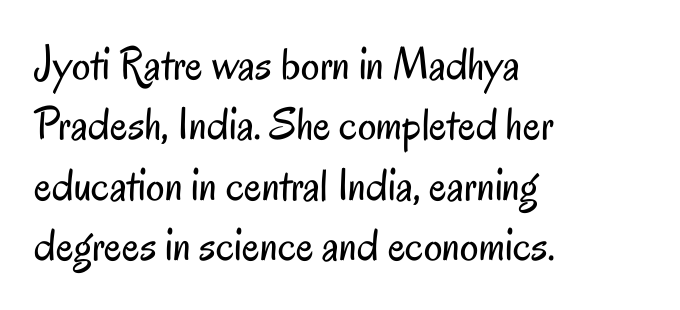
Q: Is the text bold? A: No.
Q: Is the text italic (slanted)? A: No, it is upright.
Q: Is the typeface a serif or a sans-serif typeface? A: Sans-serif.
Q: Is the text underlined? A: No.
Q: How is the paragraph aligned? A: Left-aligned.
Q: Is the spacing between letters normal or unusually wide? A: Normal.
Q: Is the spacing between lines tight, normal or loose? A: Normal.
Q: Width (condensed, normal, or wide)? A: Condensed.
Q: Stroke contrast? A: Low.
Q: x-height? A: Small.
Q: Monospaced? A: No.
